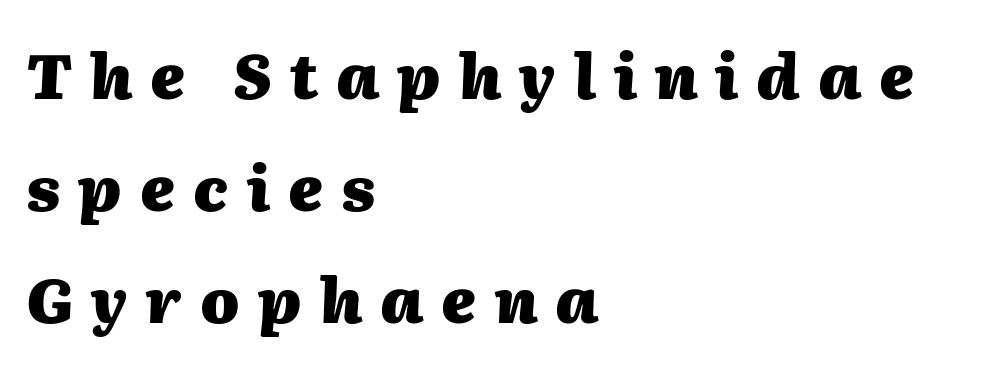
The image shows 62 px heavy type, italic (leaning right); set left-aligned, line spacing 1.81x, unusually wide letter spacing (+0.29 em), not underlined; medium stroke contrast and a medium x-height.
